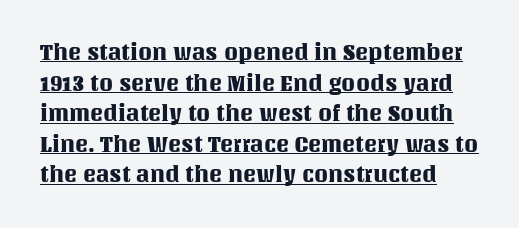
The image shows 22 px text type, upright; set normal line spacing (1.39x), normal letter spacing, underlined.
